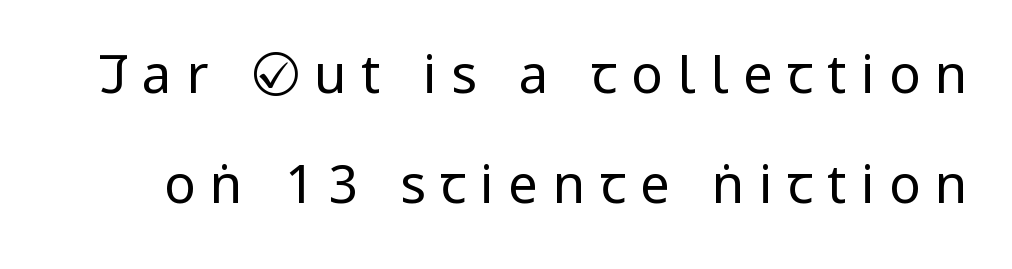
Q: Is the text bold? A: No.
Q: Is the text italic (slanted)? A: No, it is upright.
Q: Is the typeface a serif or a sans-serif typeface? A: Sans-serif.
Q: Is the text underlined? A: No.
Q: Is the spacing between letters normal or unusually wide? A: Unusually wide.
Q: Is the spacing between lines tight, normal or loose? A: Loose.
Q: Width (condensed, normal, or wide)? A: Condensed.
Q: Stroke contrast? A: Low.
Q: x-height? A: Large.
Q: Monospaced? A: No.
